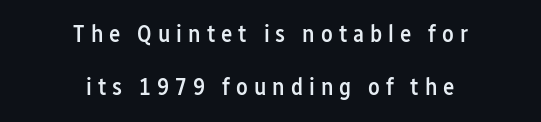
Check the space under the baseline: it is left empty. No italicization has been applied; the sample stays upright. Leading is clearly above the norm, producing a sparse column. Each glyph is drawn with semibold strokes, heavier than normal yet not fully bold. Both edges are ragged and mirror each other, which tells us the setting is centered.
